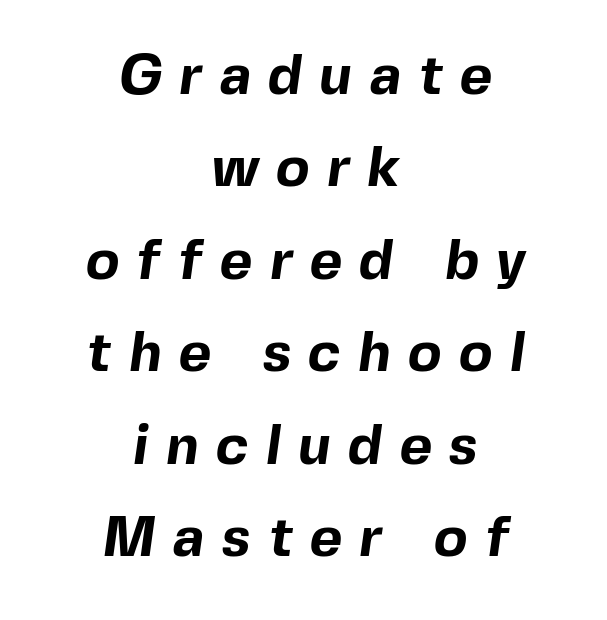
Vertically, the passage feels balanced, rows spaced as you'd expect. The whitespace from short lines is split evenly between both sides. What stands out about the letter spacing? Its width — letters are far apart. Spacing verdict: proportional, widths tailored to each character.
